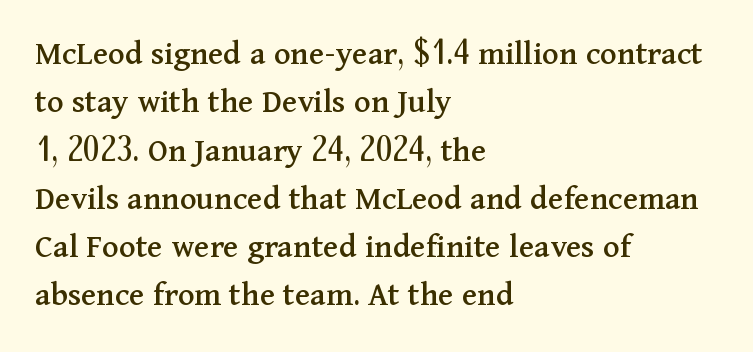
What's the leading like? Ordinary, nothing unusual. A typesetter would call this zero additional tracking. Designer's note — italics off, roman on. Underlining? Definitely not there. Note the varied advance widths — an 'i' is clearly narrower than an 'm'. Each line starts at the same left margin while the right side varies.
